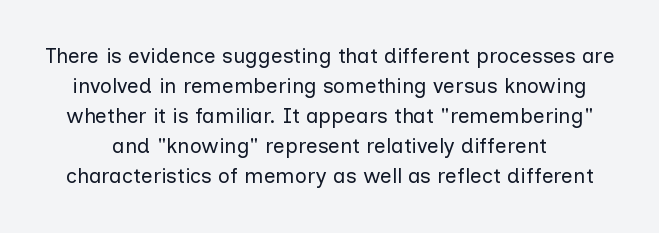
{"italic": "no", "bold": "no", "underline": "no", "line_spacing": "normal", "line_spacing_ratio": 1.43, "letter_spacing": "normal", "letter_spacing_em": 0.0, "glyph_px": 21}
